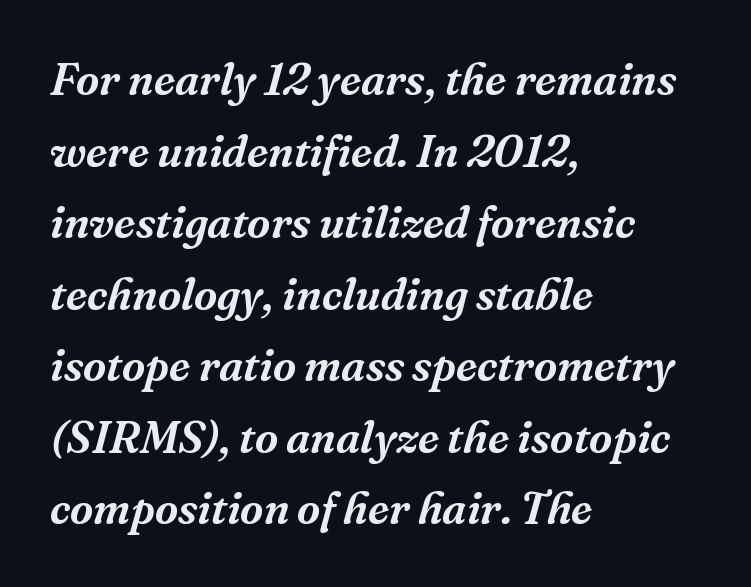
Q: Is the text italic (slanted)? A: Yes, it leans right by about 16 degrees.
Q: Is the typeface a serif or a sans-serif typeface? A: Serif.
Q: Is the text underlined? A: No.
Q: How is the paragraph aligned? A: Left-aligned.
Q: Is the spacing between letters normal or unusually wide? A: Normal.
Q: Is the spacing between lines tight, normal or loose? A: Normal.
Q: Width (condensed, normal, or wide)? A: Normal.
Q: Stroke contrast? A: Medium.
Q: x-height? A: Medium.
Q: Monospaced? A: No.
